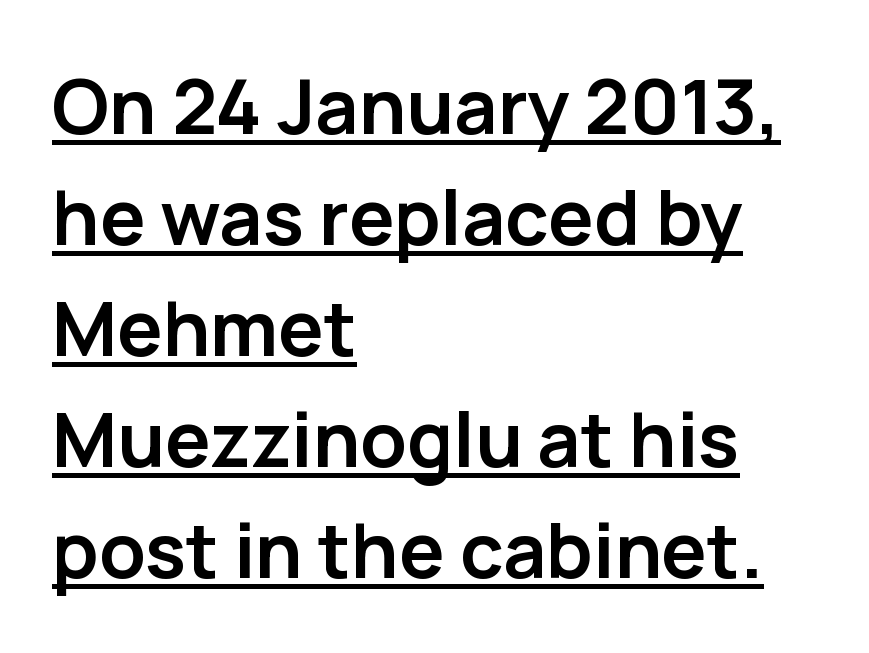
What stands out about the letter spacing? Nothing — it is the standard amount. A student would call this left alignment; a typographer would say flush left, rag right. Every letter is thick-stroked: bold, no question. No italicization has been applied; the sample stays upright. Reading down the column, the eye jumps a familiar distance to each next line. The face used here appears with an underline applied.
